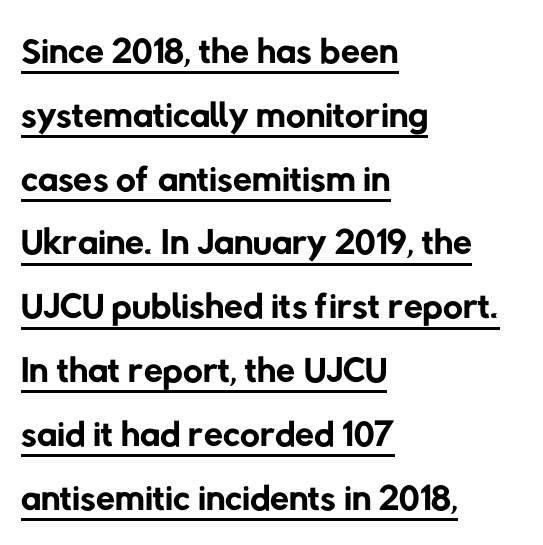
Note the varied advance widths — an 'i' is clearly narrower than an 'm'. Weight: not bold — regular or lighter. Look at the bottom of the vertical strokes: they stop flat, with no serifs. You can see a thin bar hugging the bottom of the glyphs.
